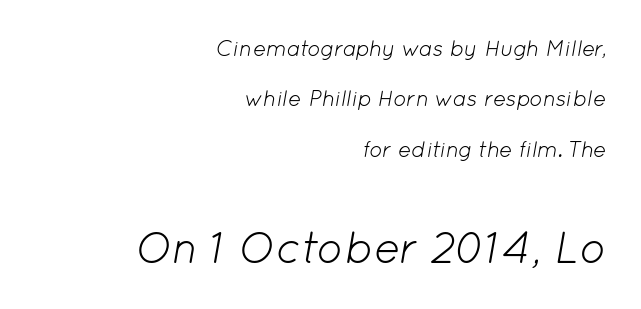
{"italic": "yes", "lean": "right", "slant_degrees": 12, "bold": "no", "weight": "light", "width": "normal", "stroke_contrast": "low", "x_height": "medium", "monospaced": "no", "underline": "no", "align": "right", "line_spacing": "loose", "line_spacing_ratio": 2.29, "letter_spacing": "normal", "letter_spacing_em": 0.0, "larger_block": "second", "size_ratio": 2.0, "glyph_px": 44}
